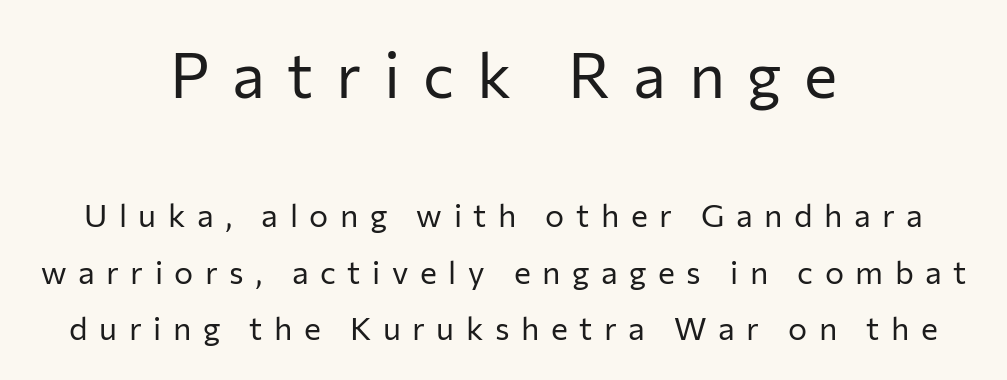
The first block has been scaled up relative to the second. Substantial extra tracking has been applied to these lines. The face looks like a standard text weight, possibly lighter. Each letter keeps its own natural width here, so spacing adapts to shape.
